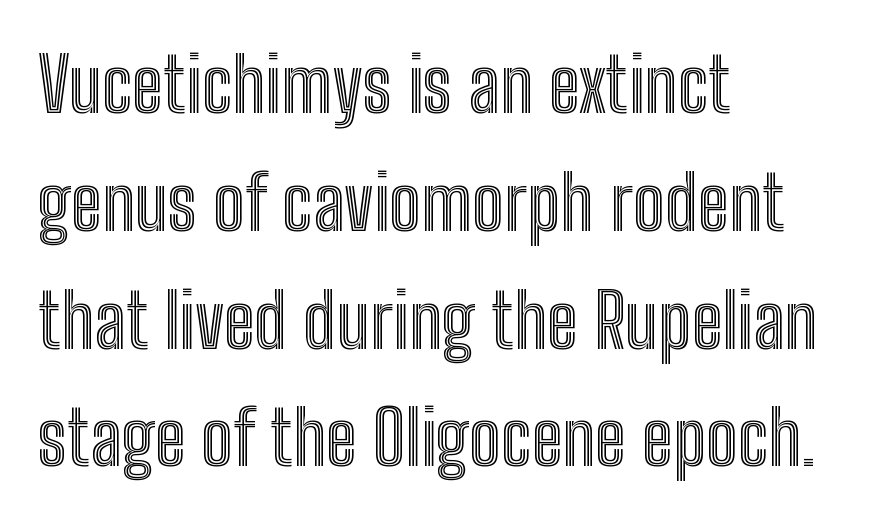
The image shows 76 px condensed type, upright; set left-aligned, normal line spacing (1.55x), normal letter spacing, not underlined; a medium x-height.
